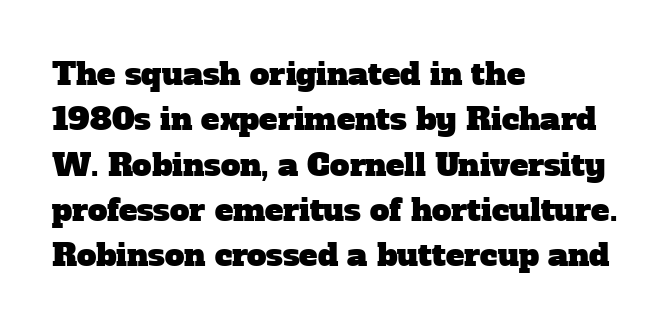
The passage shown is not underscored anywhere. Words appear dense and cohesive because spacing is normal. Vertical spacing — default. Casual observation: everything's shoved over to the left. Examine the stroke ends and you'll spot serifs. Here the designer chose a conventional face with non-uniform glyph widths.
